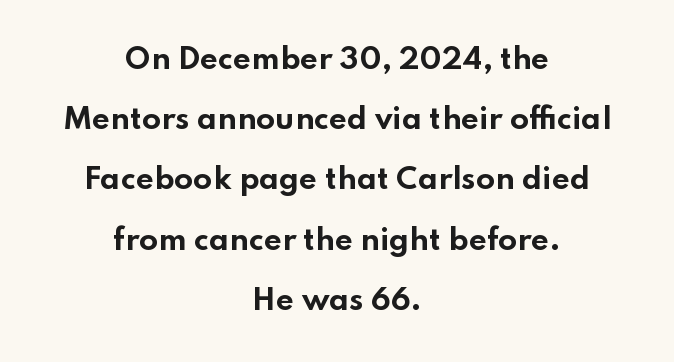
{"serif": "no", "italic": "no", "bold": "yes", "weight": "bold", "width": "wide", "stroke_contrast": "low", "x_height": "small", "monospaced": "no", "underline": "no", "align": "center", "line_spacing": "loose", "line_spacing_ratio": 2.15, "letter_spacing": "normal", "letter_spacing_em": 0.0, "glyph_px": 28}
